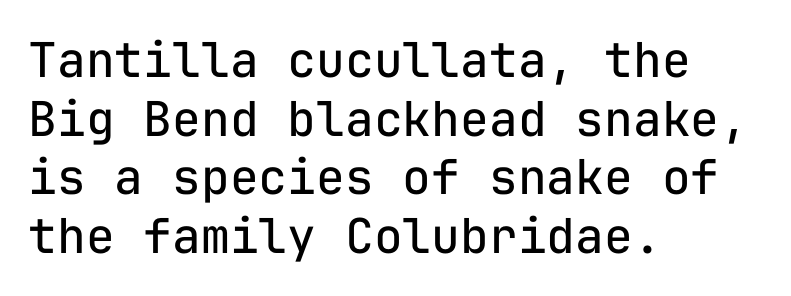
Glyph-to-glyph distance matches everyday printed text. Words float on clear page, feet unadorned. This sample has the even, mechanical cadence of fixed-width lettering. When letters stand straight like this, we call the style roman or upright. Observe the absence of serifs on each vertical stroke in this sample. No extra ink here — the face is not bold.
